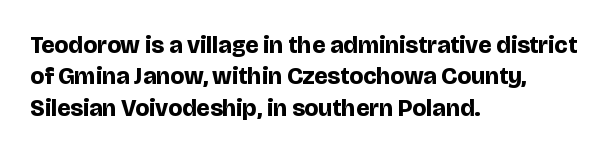
{"italic": "no", "bold": "yes", "underline": "no", "align": "left", "line_spacing": "normal", "line_spacing_ratio": 1.31, "letter_spacing": "normal", "letter_spacing_em": 0.0, "glyph_px": 24}
